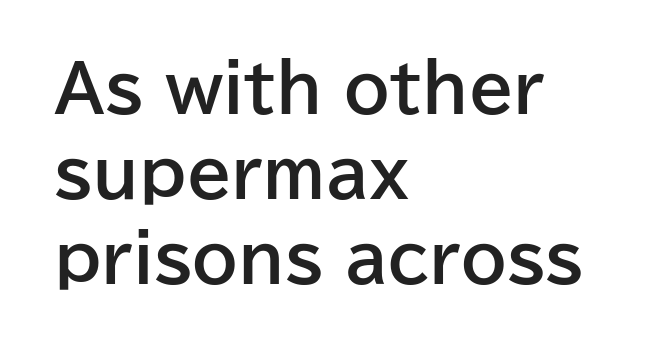
Q: Is the text bold? A: Yes.
Q: Is the text italic (slanted)? A: No, it is upright.
Q: Is the typeface a serif or a sans-serif typeface? A: Sans-serif.
Q: Is the text underlined? A: No.
Q: How is the paragraph aligned? A: Left-aligned.
Q: Is the spacing between letters normal or unusually wide? A: Normal.
Q: Is the spacing between lines tight, normal or loose? A: Normal.
Q: Width (condensed, normal, or wide)? A: Normal.
Q: Stroke contrast? A: Low.
Q: x-height? A: Medium.
Q: Monospaced? A: No.
